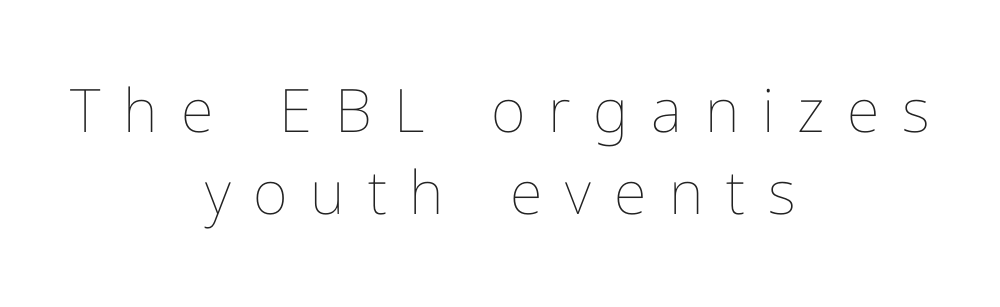
The image shows 60 px thin type, upright; set centered, normal line spacing (1.37x), unusually wide letter spacing (+0.38 em), not underlined; low stroke contrast and a medium x-height.
